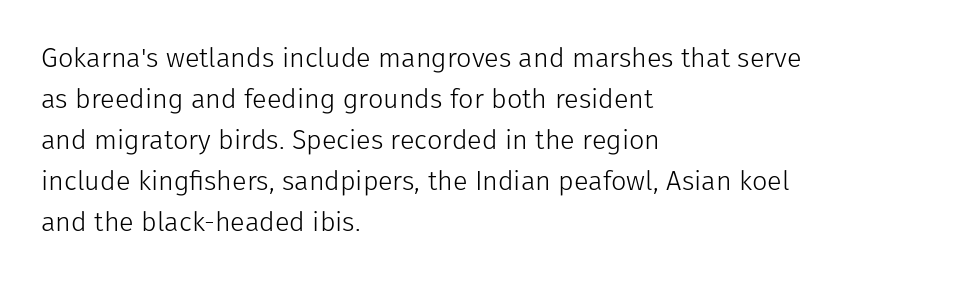
On a weight scale, this lands at 450 or below. The passage shown has conventional tracking throughout. A normal amount of white space separates one row of letters from the next. The rag falls on the right side of this text block.
